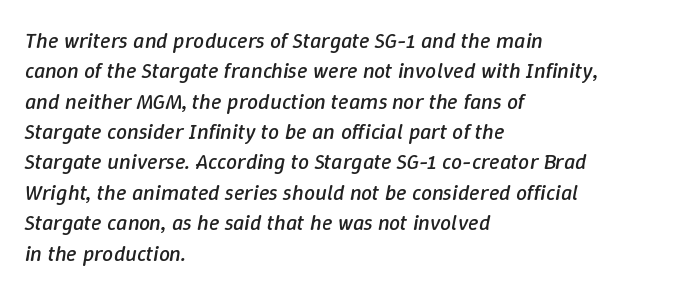
{"italic": "yes", "lean": "right", "slant_degrees": 9, "bold": "no", "underline": "no", "align": "left", "line_spacing": "normal", "line_spacing_ratio": 1.38, "letter_spacing": "normal", "letter_spacing_em": 0.0, "glyph_px": 22}
